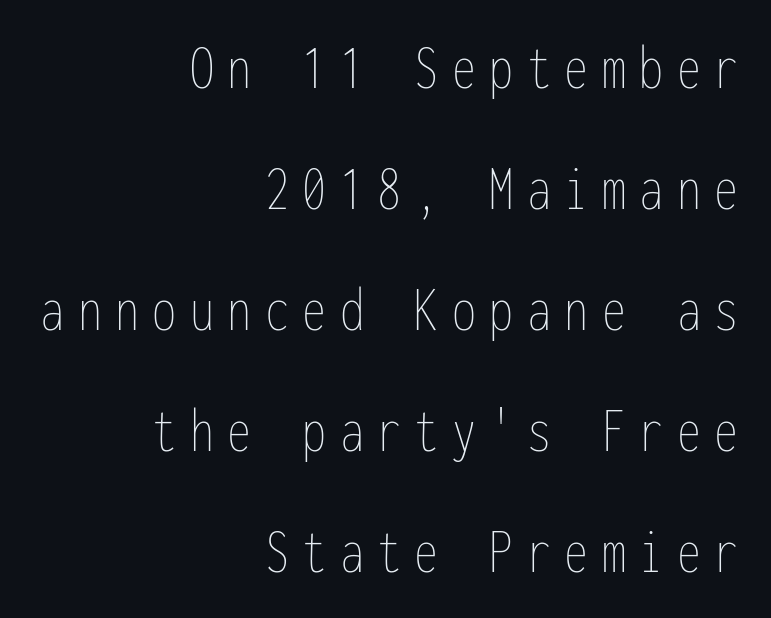
The image shows 64 px thin, condensed type, upright, monospaced; set right-aligned, line spacing 1.89x, unusually wide letter spacing (+0.21 em), not underlined; low stroke contrast and a medium x-height.
